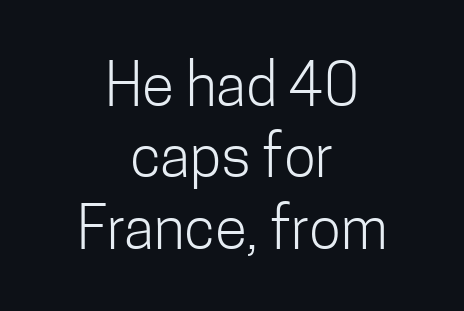
Q: Is the text bold? A: No.
Q: Is the text italic (slanted)? A: No, it is upright.
Q: Is the typeface a serif or a sans-serif typeface? A: Sans-serif.
Q: Is the text underlined? A: No.
Q: How is the paragraph aligned? A: Centered.
Q: Is the spacing between letters normal or unusually wide? A: Normal.
Q: Width (condensed, normal, or wide)? A: Condensed.
Q: Stroke contrast? A: Low.
Q: x-height? A: Medium.
Q: Monospaced? A: No.
